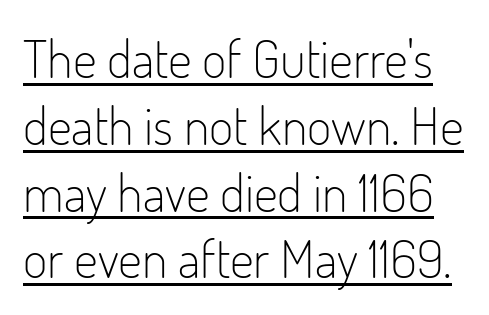
The image shows 53 px light, condensed sans-serif type, upright; set normal line spacing (1.26x), normal letter spacing, underlined; low stroke contrast and a small x-height.
